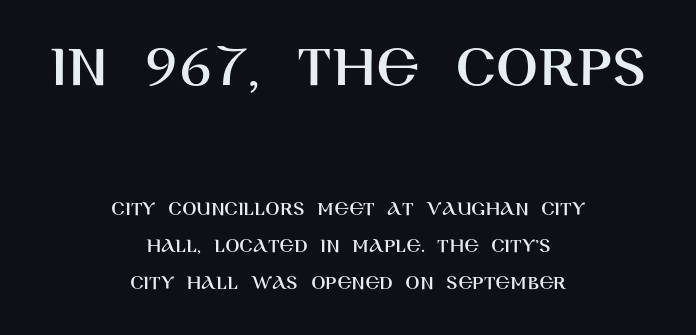
The image shows 62 px sans-serif type, upright; set centered, line spacing 1.76x, normal letter spacing, not underlined; the first (top) block is 2.95x larger; high stroke contrast and a large x-height.
